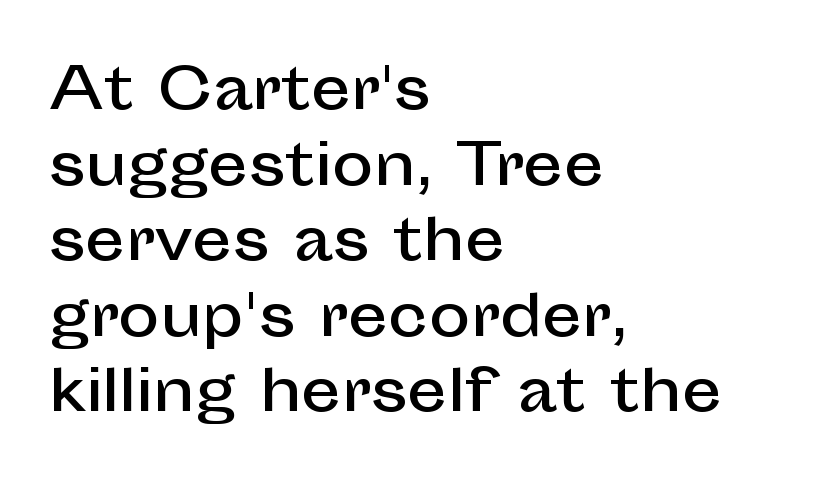
Q: Is the text italic (slanted)? A: No, it is upright.
Q: Is the typeface a serif or a sans-serif typeface? A: Sans-serif.
Q: Is the text underlined? A: No.
Q: How is the paragraph aligned? A: Left-aligned.
Q: Is the spacing between letters normal or unusually wide? A: Normal.
Q: Is the spacing between lines tight, normal or loose? A: Normal.
Q: Width (condensed, normal, or wide)? A: Normal.
Q: Stroke contrast? A: Low.
Q: x-height? A: Medium.
Q: Monospaced? A: No.
